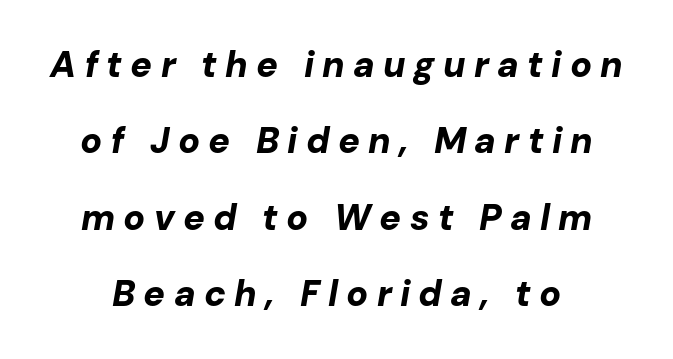
{"italic": "yes", "lean": "right", "slant_degrees": 10, "bold": "yes", "weight": "bold", "width": "normal", "stroke_contrast": "low", "x_height": "medium", "monospaced": "no", "underline": "no", "line_spacing": "loose", "line_spacing_ratio": 2.12, "letter_spacing": "wide", "letter_spacing_em": 0.23, "glyph_px": 36}
